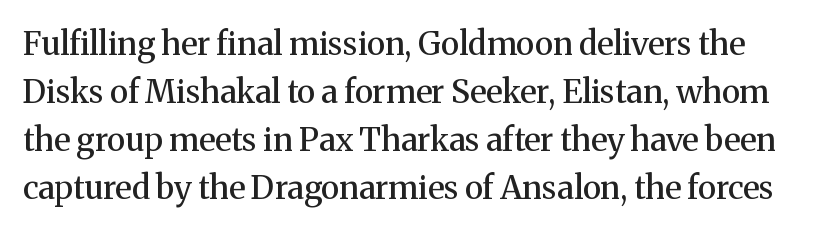
{"serif": "yes", "italic": "no", "bold": "semi", "weight": "semibold", "width": "normal", "stroke_contrast": "medium", "x_height": "medium", "monospaced": "no", "underline": "no", "line_spacing": "normal", "line_spacing_ratio": 1.5, "letter_spacing": "normal", "letter_spacing_em": 0.0, "glyph_px": 32}
